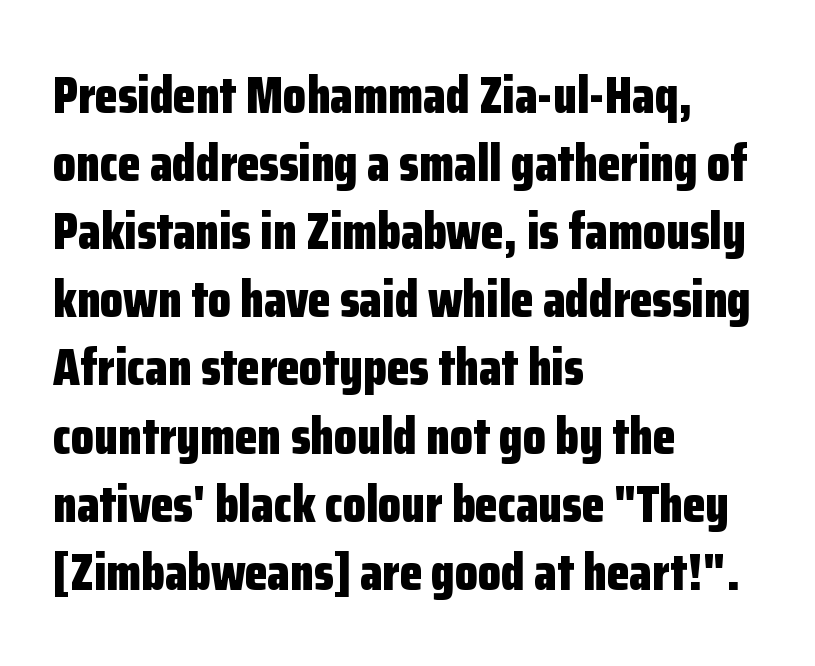
The image shows 52 px bold, condensed sans-serif type, upright; set left-aligned, normal line spacing (1.31x), normal letter spacing, not underlined; low stroke contrast and a medium x-height.
